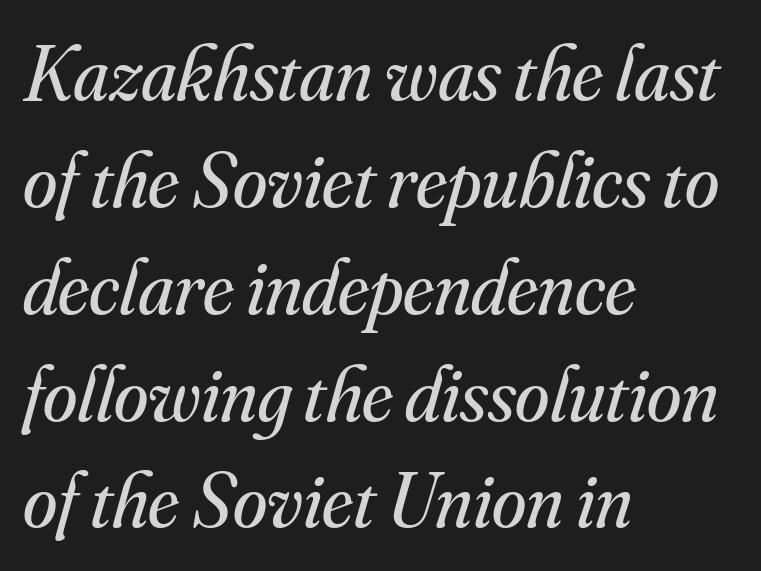
{"serif": "yes", "italic": "yes", "lean": "right", "slant_degrees": 16, "bold": "no", "weight": "regular", "width": "normal", "stroke_contrast": "medium", "x_height": "small", "monospaced": "no", "underline": "no", "align": "left", "line_spacing": "normal", "line_spacing_ratio": 1.37, "letter_spacing": "normal", "letter_spacing_em": 0.0, "glyph_px": 78}
